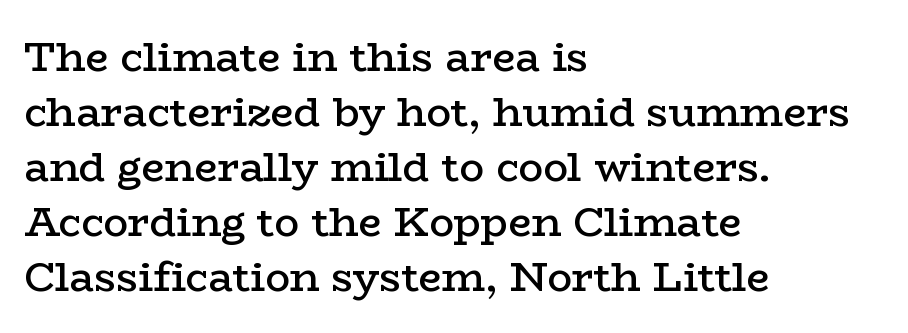
{"serif": "yes", "italic": "no", "bold": "semi", "weight": "semibold", "width": "wide", "stroke_contrast": "low", "x_height": "medium", "monospaced": "no", "underline": "no", "align": "left", "line_spacing": "normal", "line_spacing_ratio": 1.34, "letter_spacing": "normal", "letter_spacing_em": 0.0, "glyph_px": 41}
